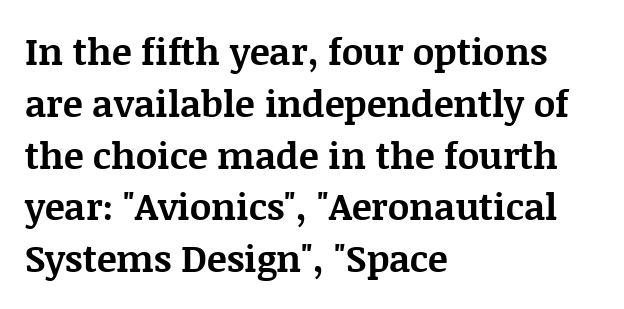
Check the space under the baseline: it is left empty. Each glyph is drawn with heavy, bold strokes. The typeface chosen for these lines features serifs. This is the regular roman posture of the typeface. Character widths vary here, with narrow letters taking less room than wide ones.
